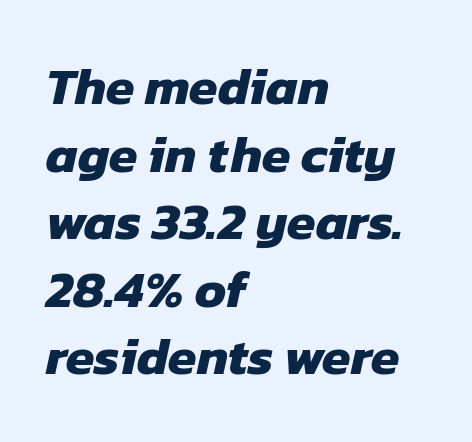
Q: Is the text bold? A: Yes.
Q: Is the typeface a serif or a sans-serif typeface? A: Sans-serif.
Q: Is the text underlined? A: No.
Q: How is the paragraph aligned? A: Left-aligned.
Q: Is the spacing between letters normal or unusually wide? A: Normal.
Q: Is the spacing between lines tight, normal or loose? A: Normal.
Q: Width (condensed, normal, or wide)? A: Normal.
Q: Stroke contrast? A: Low.
Q: x-height? A: Medium.
Q: Monospaced? A: No.
